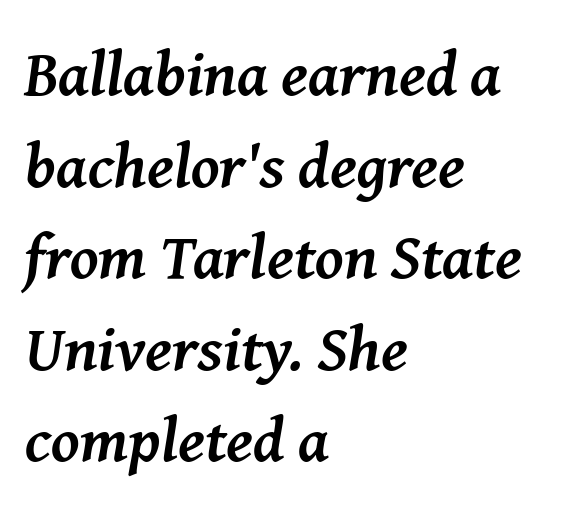
Q: Is the text bold? A: Yes.
Q: Is the text italic (slanted)? A: Yes, it leans right by about 8 degrees.
Q: Is the typeface a serif or a sans-serif typeface? A: Serif.
Q: Is the text underlined? A: No.
Q: How is the paragraph aligned? A: Left-aligned.
Q: Is the spacing between letters normal or unusually wide? A: Normal.
Q: Is the spacing between lines tight, normal or loose? A: Normal.
Q: Width (condensed, normal, or wide)? A: Normal.
Q: Stroke contrast? A: Medium.
Q: x-height? A: Medium.
Q: Monospaced? A: No.
